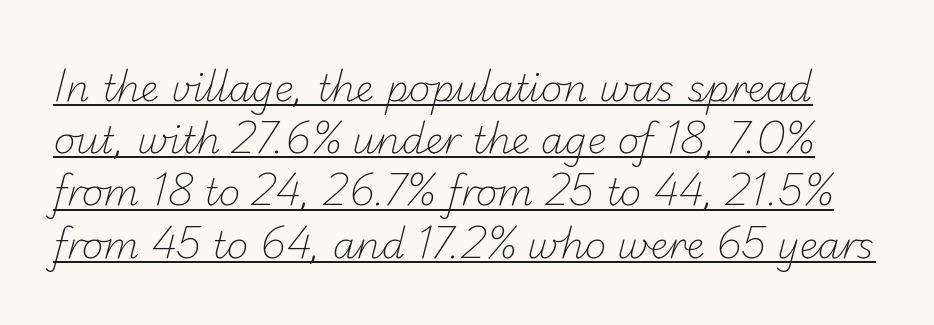
Q: Is the text bold? A: No.
Q: Is the typeface a serif or a sans-serif typeface? A: Sans-serif.
Q: Is the text underlined? A: Yes.
Q: Is the spacing between letters normal or unusually wide? A: Normal.
Q: Is the spacing between lines tight, normal or loose? A: Normal.
Q: Width (condensed, normal, or wide)? A: Normal.
Q: Stroke contrast? A: Low.
Q: x-height? A: Small.
Q: Monospaced? A: No.
